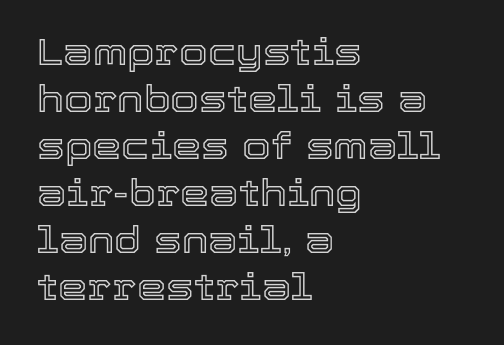
The image shows 37 px text type, upright; set left-aligned, normal line spacing (1.27x), normal letter spacing, not underlined; a medium x-height.
